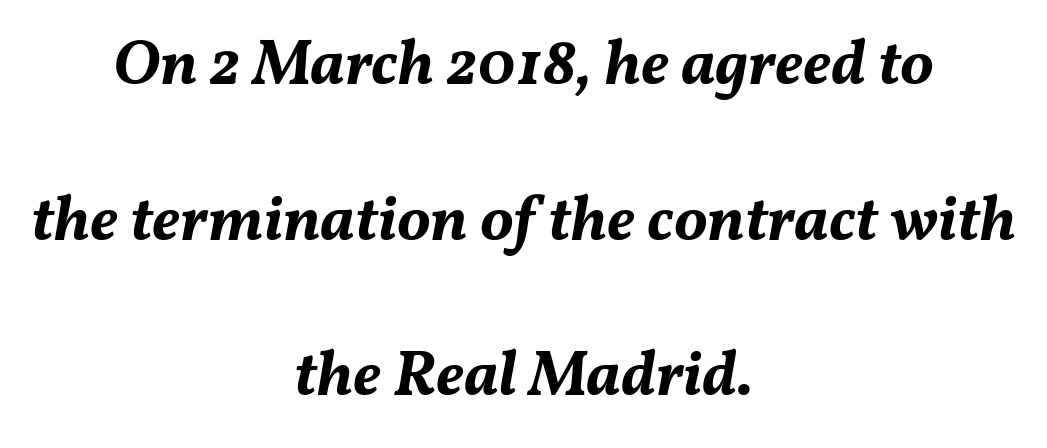
Q: Is the text bold? A: Yes.
Q: Is the text italic (slanted)? A: Yes, it leans right by about 11 degrees.
Q: Is the text underlined? A: No.
Q: How is the paragraph aligned? A: Centered.
Q: Is the spacing between letters normal or unusually wide? A: Normal.
Q: Is the spacing between lines tight, normal or loose? A: Loose.
Q: Width (condensed, normal, or wide)? A: Normal.
Q: Stroke contrast? A: Medium.
Q: x-height? A: Medium.
Q: Monospaced? A: No.
